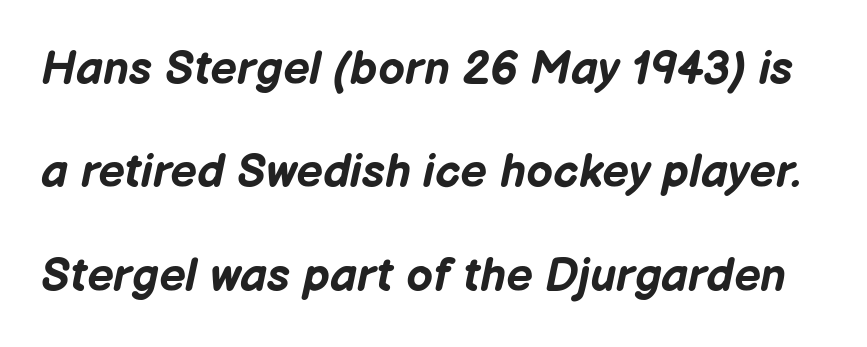
The image shows 47 px bold type, italic (leaning right); set loose line spacing (2.2x), normal letter spacing, not underlined; low stroke contrast and a medium x-height.
